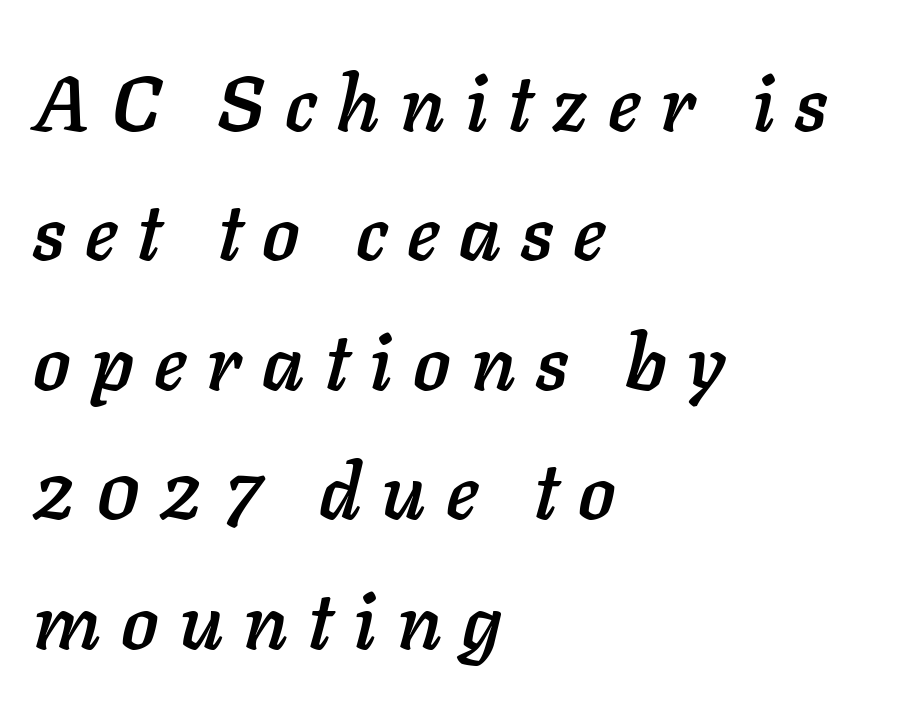
These lines were composed using italics. The passage shown is typed in a proportional face where columns would drift. The rendering uses a moderate line-height, typical for paragraphs. The zone under the glyphs is completely vacant.
